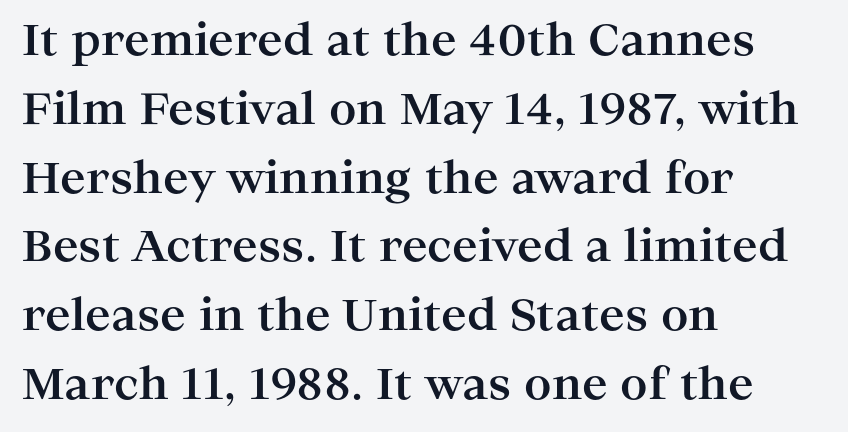
{"serif": "yes", "italic": "no", "bold": "yes", "weight": "bold", "width": "wide", "stroke_contrast": "high", "x_height": "medium", "monospaced": "no", "underline": "no", "align": "left", "line_spacing": "normal", "line_spacing_ratio": 1.6, "letter_spacing": "normal", "letter_spacing_em": 0.0, "glyph_px": 43}
